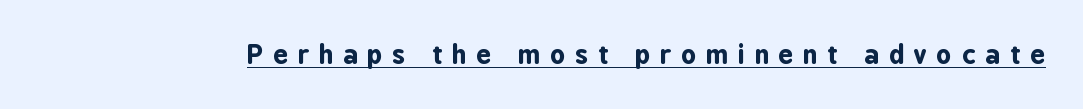
The sample's only ornament is a line tracing under the words. These lines have a slow, spaced-out rhythm from letter to letter. Every stem runs plumb, perpendicular to the baseline. Heavy-handed strokes throughout: this text is bold.
